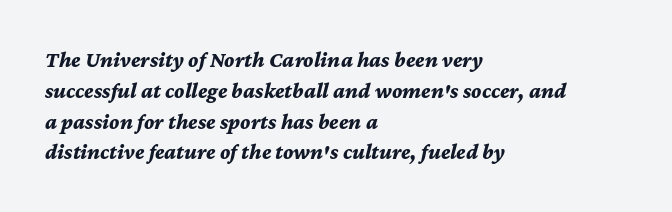
Q: Is the text bold? A: Yes.
Q: Is the text italic (slanted)? A: Yes, it leans right by about 12 degrees.
Q: Is the text underlined? A: No.
Q: How is the paragraph aligned? A: Left-aligned.
Q: Is the spacing between letters normal or unusually wide? A: Normal.
Q: Is the spacing between lines tight, normal or loose? A: Normal.
